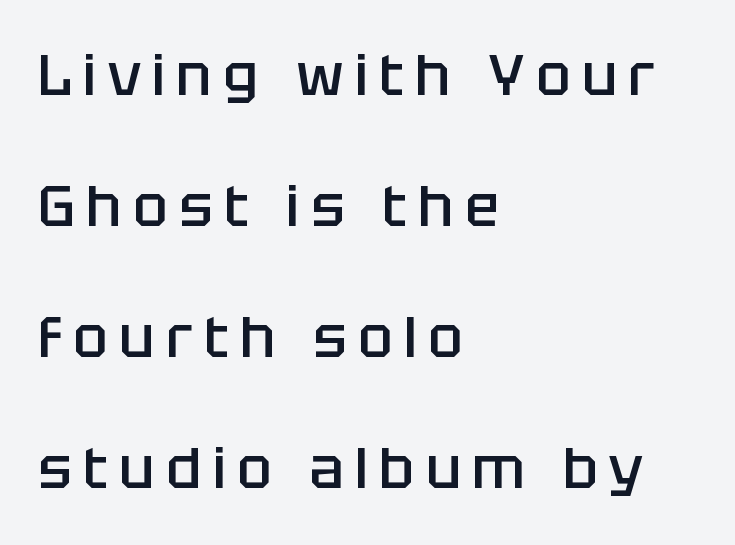
{"serif": "no", "italic": "no", "bold": "semi", "weight": "semibold", "width": "normal", "stroke_contrast": "low", "x_height": "large", "monospaced": "no", "underline": "no", "align": "left", "line_spacing": "loose", "line_spacing_ratio": 2.3, "letter_spacing": "wide", "letter_spacing_em": 0.2, "glyph_px": 57}
